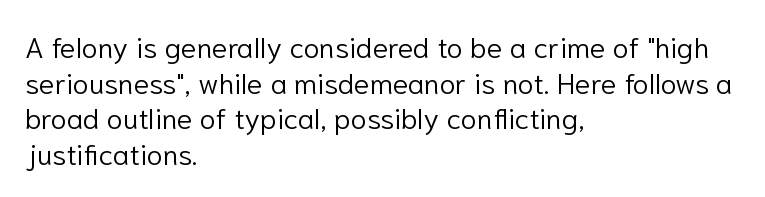
{"serif": "no", "italic": "no", "bold": "no", "weight": "light", "width": "normal", "stroke_contrast": "low", "x_height": "medium", "monospaced": "no", "underline": "no", "align": "left", "line_spacing_ratio": 1.23, "letter_spacing": "normal", "letter_spacing_em": 0.0, "glyph_px": 29}
